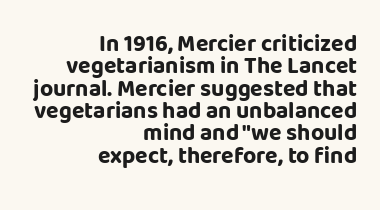
A typesetter would mark this as roman, not italic. Honestly, the letter spacing is just normal — you wouldn't notice it. Plain, unruled lines of type. The space between consecutive lines is stingy. The face used here has the dense, thick strokes of a bold.
